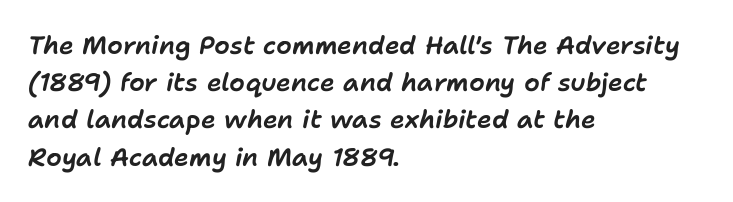
Q: Is the text italic (slanted)? A: Yes, it leans right by about 11 degrees.
Q: Is the text underlined? A: No.
Q: How is the paragraph aligned? A: Left-aligned.
Q: Is the spacing between letters normal or unusually wide? A: Normal.
Q: Is the spacing between lines tight, normal or loose? A: Normal.
